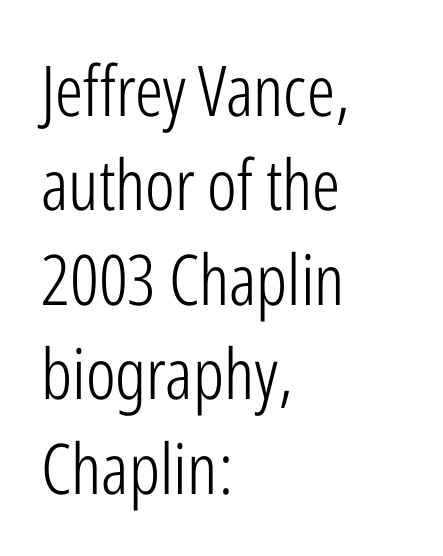
{"serif": "no", "italic": "no", "bold": "no", "weight": "light", "width": "condensed", "stroke_contrast": "low", "x_height": "medium", "monospaced": "no", "underline": "no", "align": "left", "line_spacing": "normal", "line_spacing_ratio": 1.35, "letter_spacing": "normal", "letter_spacing_em": 0.0, "glyph_px": 70}
